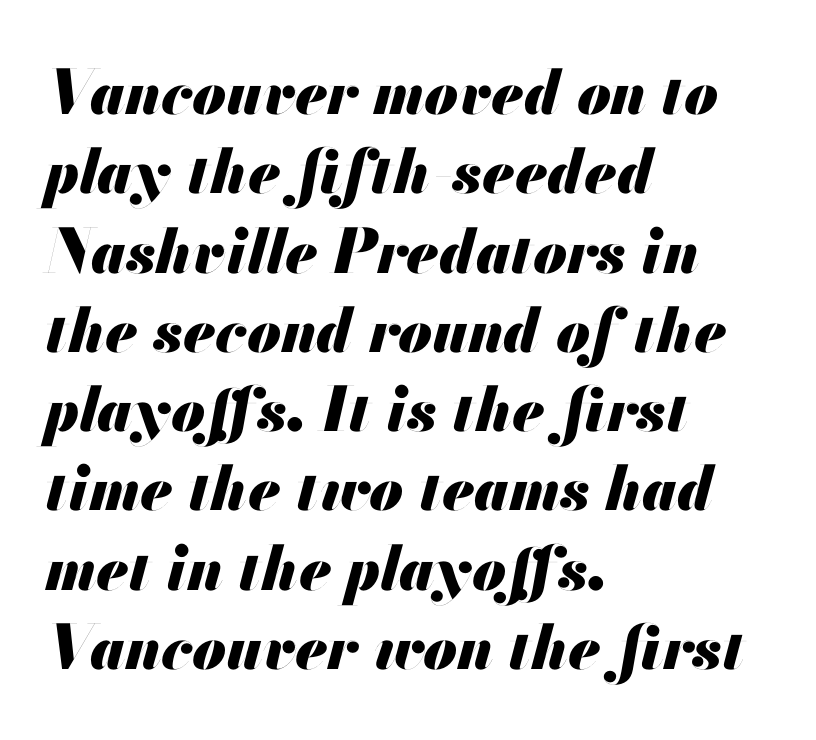
{"italic": "yes", "lean": "right", "slant_degrees": 13, "bold": "yes", "weight": "heavy", "width": "normal", "stroke_contrast": "medium", "x_height": "small", "monospaced": "no", "underline": "no", "align": "left", "line_spacing": "normal", "line_spacing_ratio": 1.3, "letter_spacing": "normal", "letter_spacing_em": 0.0, "glyph_px": 61}
